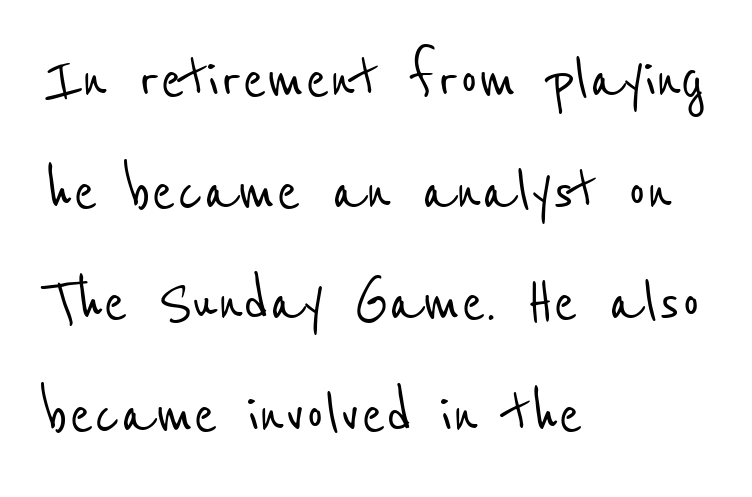
Q: Is the typeface a serif or a sans-serif typeface? A: Sans-serif.
Q: Is the text underlined? A: No.
Q: How is the paragraph aligned? A: Left-aligned.
Q: Is the spacing between letters normal or unusually wide? A: Normal.
Q: Is the spacing between lines tight, normal or loose? A: Normal.
Q: Width (condensed, normal, or wide)? A: Condensed.
Q: Stroke contrast? A: Low.
Q: x-height? A: Medium.
Q: Monospaced? A: No.
